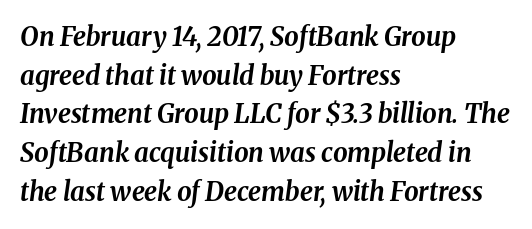
The text carries the slant typical of an italic or oblique font. Short note: letters normally spaced. As a designer I'd log this as weight 700, bold. The lines are quadded left. The block of text has a typical density, with ordinary space between rows.
